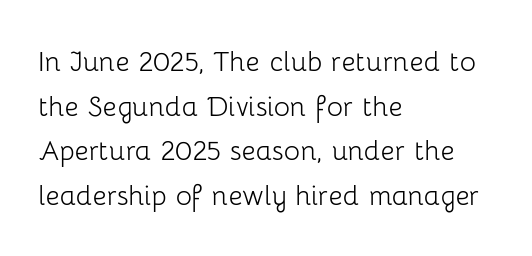
The image shows 34 px light sans-serif type, upright; set left-aligned, normal line spacing (1.31x), normal letter spacing, not underlined; low stroke contrast and a medium x-height.
